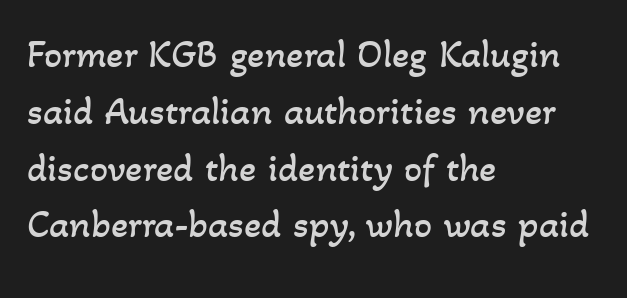
The image shows 40 px regular-weight type; set left-aligned, normal line spacing (1.42x), normal letter spacing, not underlined; low stroke contrast and a small x-height.
